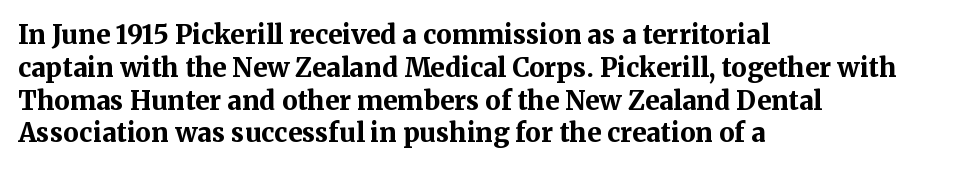
The image shows 26 px bold type, upright; set left-aligned, normal line spacing (1.26x), normal letter spacing, not underlined.
